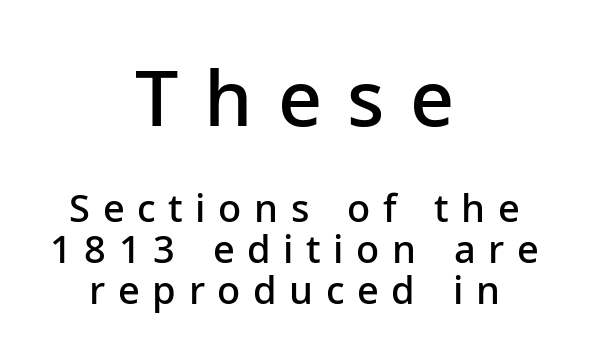
{"serif": "no", "italic": "no", "bold": "semi", "weight": "semibold", "width": "normal", "stroke_contrast": "low", "x_height": "medium", "monospaced": "no", "underline": "no", "align": "center", "line_spacing": "tight", "line_spacing_ratio": 1.09, "letter_spacing": "wide", "letter_spacing_em": 0.33, "larger_block": "first", "size_ratio": 2.03, "glyph_px": 77}
